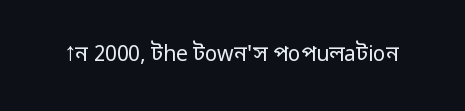
The passage shown is not underscored anywhere. The font's upright variant was chosen for this text. Stems here are at most as thick as an everyday book face. Observe the ordinary spacing: letters are neighbours, not strangers.
